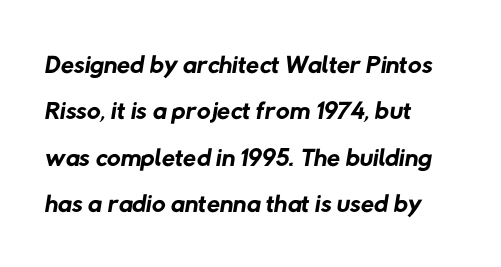
A typesetter would call this proportional, since set widths differ per character. The type family on display is of the sans-serif kind. A light-to-regular cut is what we see here. Each word holds together tightly as a unit, with standard inter-letter gaps.
